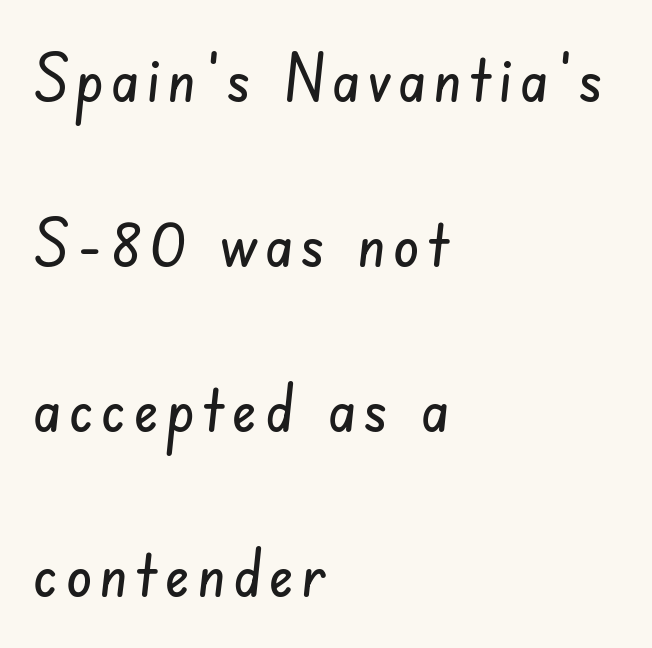
The image shows 66 px condensed sans-serif type; set left-aligned, loose line spacing (2.5x), not underlined; low stroke contrast and a small x-height.
